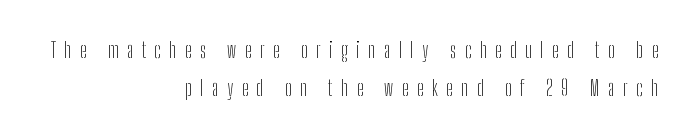
{"italic": "no", "bold": "no", "underline": "no", "align": "right", "line_spacing_ratio": 1.74, "letter_spacing": "wide", "letter_spacing_em": 0.39, "glyph_px": 22}
